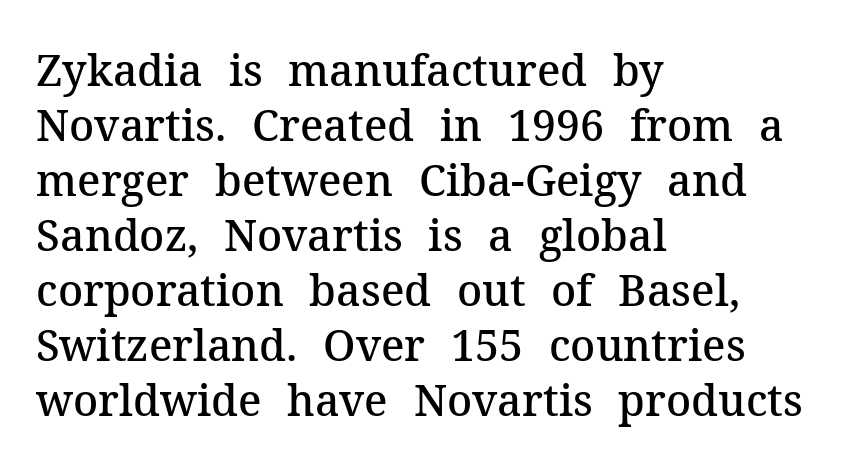
Q: Is the text bold? A: Semi-bold.
Q: Is the text italic (slanted)? A: No, it is upright.
Q: Is the typeface a serif or a sans-serif typeface? A: Serif.
Q: Is the text underlined? A: No.
Q: How is the paragraph aligned? A: Left-aligned.
Q: Is the spacing between letters normal or unusually wide? A: Normal.
Q: Is the spacing between lines tight, normal or loose? A: Normal.
Q: Width (condensed, normal, or wide)? A: Normal.
Q: Stroke contrast? A: Medium.
Q: x-height? A: Medium.
Q: Monospaced? A: No.
